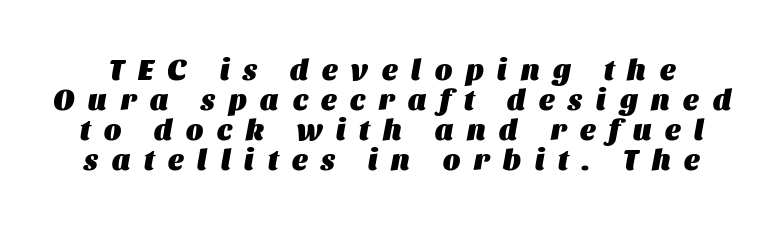
The image shows 29 px heavy type, italic (leaning right); set tight line spacing (1.03x), unusually wide letter spacing (+0.48 em), not underlined; medium stroke contrast and a large x-height.
